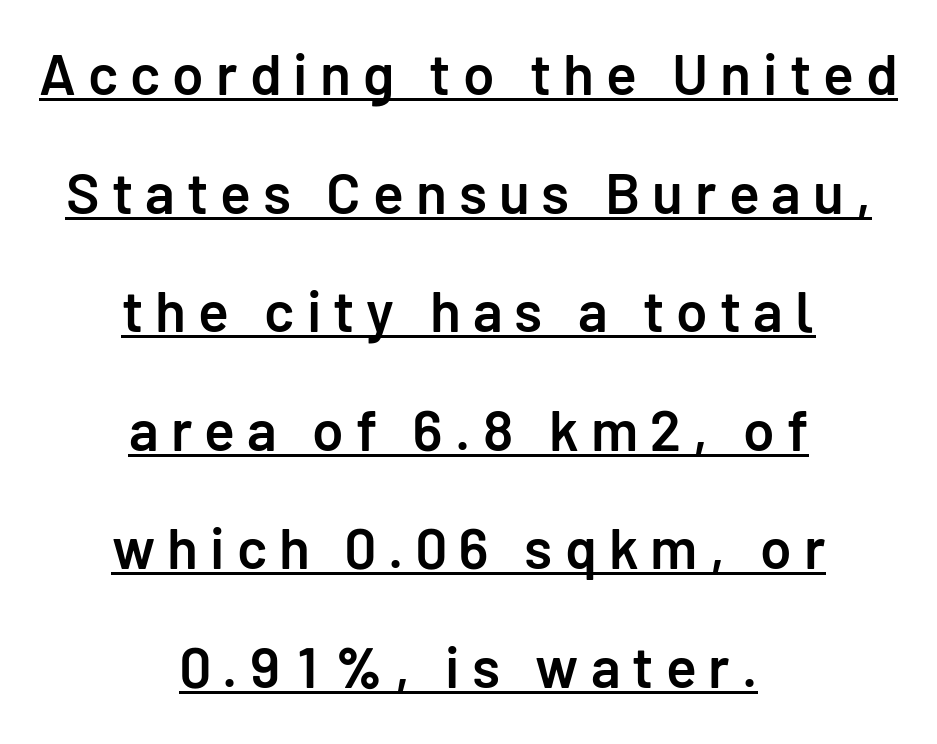
The image shows 57 px semibold sans-serif type, upright; set centered, loose line spacing (2.08x), unusually wide letter spacing (+0.21 em), underlined; low stroke contrast and a medium x-height.
